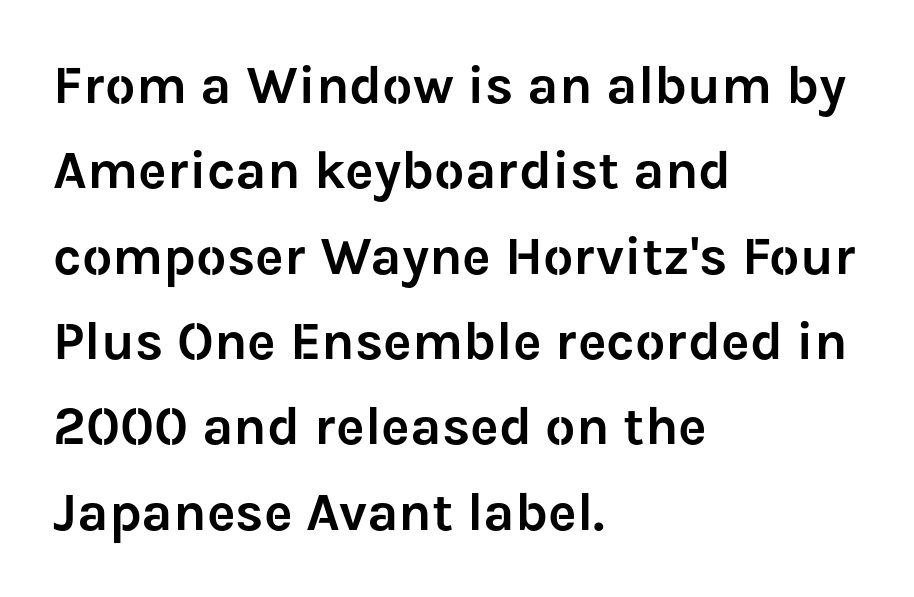
Q: Is the text italic (slanted)? A: No, it is upright.
Q: Is the typeface a serif or a sans-serif typeface? A: Sans-serif.
Q: Is the text underlined? A: No.
Q: How is the paragraph aligned? A: Left-aligned.
Q: Is the spacing between letters normal or unusually wide? A: Normal.
Q: Is the spacing between lines tight, normal or loose? A: Normal.
Q: Width (condensed, normal, or wide)? A: Normal.
Q: Stroke contrast? A: Low.
Q: x-height? A: Medium.
Q: Monospaced? A: No.
